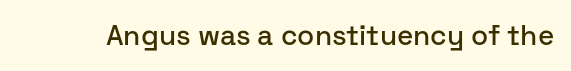
{"serif": "no", "italic": "no", "width": "normal", "stroke_contrast": "low", "x_height": "medium", "monospaced": "no", "underline": "no", "letter_spacing": "normal", "letter_spacing_em": 0.0, "glyph_px": 28}
